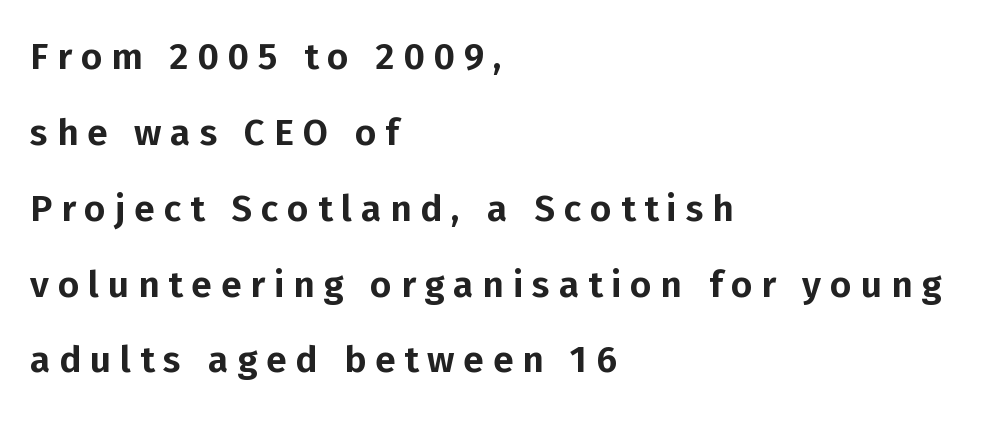
{"serif": "no", "italic": "no", "width": "normal", "stroke_contrast": "low", "x_height": "medium", "monospaced": "no", "underline": "no", "align": "left", "line_spacing": "loose", "line_spacing_ratio": 2.05, "letter_spacing": "wide", "letter_spacing_em": 0.24, "glyph_px": 37}
